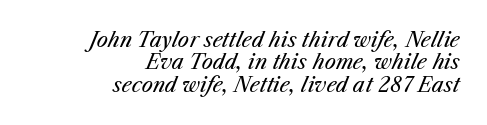
Q: Is the text bold? A: No.
Q: Is the text italic (slanted)? A: Yes, it leans right by about 25 degrees.
Q: Is the text underlined? A: No.
Q: How is the paragraph aligned? A: Right-aligned.
Q: Is the spacing between letters normal or unusually wide? A: Normal.
Q: Is the spacing between lines tight, normal or loose? A: Tight.
